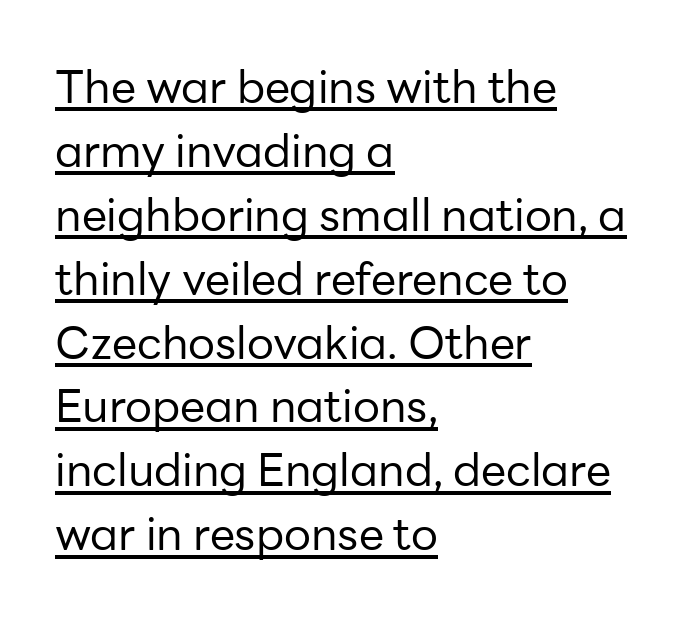
Q: Is the text bold? A: No.
Q: Is the text italic (slanted)? A: No, it is upright.
Q: Is the typeface a serif or a sans-serif typeface? A: Sans-serif.
Q: Is the text underlined? A: Yes.
Q: How is the paragraph aligned? A: Left-aligned.
Q: Is the spacing between letters normal or unusually wide? A: Normal.
Q: Is the spacing between lines tight, normal or loose? A: Normal.
Q: Width (condensed, normal, or wide)? A: Normal.
Q: Stroke contrast? A: Low.
Q: x-height? A: Medium.
Q: Monospaced? A: No.
